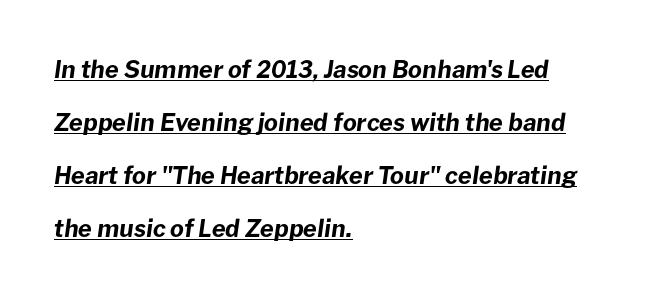
Characters follow at the spacing the type designer built in. The paragraph has a hard left edge and a soft right edge. How heavy is the stroke? Heavy — this is a bold. Quick note: interline space is abundant. A continuous stroke trails under the words, as in a hyperlink. This sample uses an oblique cut, with every glyph tilted off the vertical.
